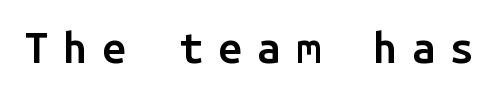
{"serif": "no", "italic": "no", "bold": "semi", "weight": "semibold", "width": "normal", "stroke_contrast": "low", "x_height": "medium", "monospaced": "yes", "underline": "no", "letter_spacing": "wide", "letter_spacing_em": 0.34, "glyph_px": 43}
